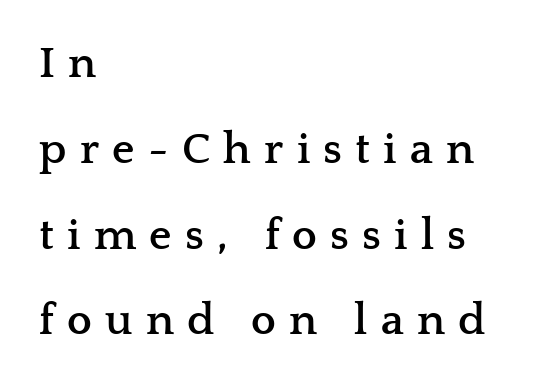
A roman cut, with each character standing at attention. The face used here is seriffed, in the tradition of book romans. Honestly, there is no underline to notice here at all. Compared with typical paragraphs, the rows here are farther apart.
